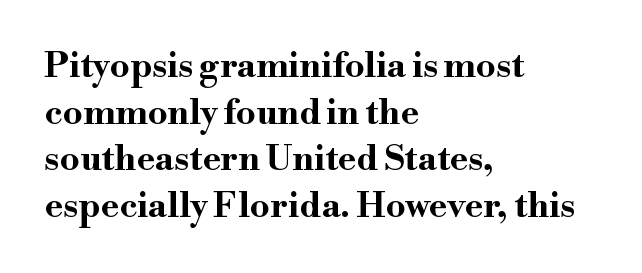
A typesetter would call this proportional, since set widths differ per character. The glyphs are unaccompanied by any horizontal stroke below them. Reading down the block, your eye returns to a fixed left position each line. These lines are composed in type with serifs. The lettering holds an erect, upright posture throughout.
